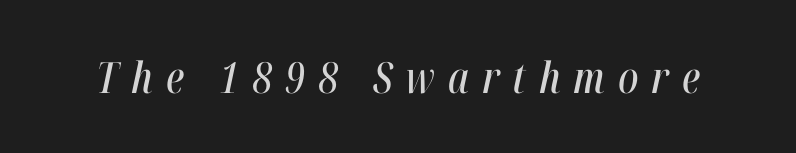
{"italic": "yes", "lean": "right", "slant_degrees": 12, "width": "condensed", "stroke_contrast": "high", "x_height": "medium", "monospaced": "no", "underline": "no", "letter_spacing": "wide", "letter_spacing_em": 0.3, "glyph_px": 43}
